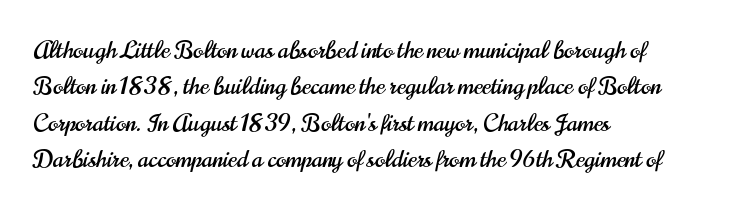
{"underline": "no", "align": "left", "line_spacing": "normal", "line_spacing_ratio": 1.52, "letter_spacing": "normal", "letter_spacing_em": 0.0, "glyph_px": 24}
